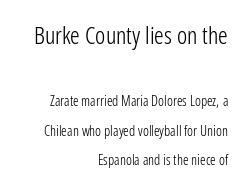
Q: Is the text bold? A: No.
Q: Is the text italic (slanted)? A: No, it is upright.
Q: Is the text underlined? A: No.
Q: How is the paragraph aligned? A: Right-aligned.
Q: Is the spacing between letters normal or unusually wide? A: Normal.
Q: Is the spacing between lines tight, normal or loose? A: Loose.
Q: Which block of text is set in a larger size, the first (top) or the second (bottom)? A: The first (top) one.
